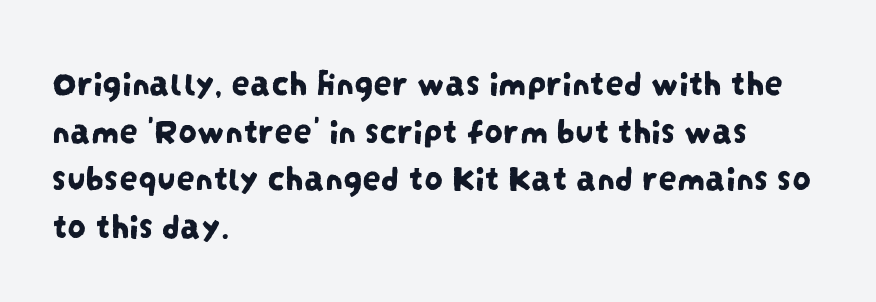
Every row of glyphs begins at an identical x-position on the left. The area under the type is left untouched. Examine the stroke ends and you'll find no serifs. Rows of type keep a routine distance in the vertical direction. Think of a printed novel: that variable character pitch is what you see here.
